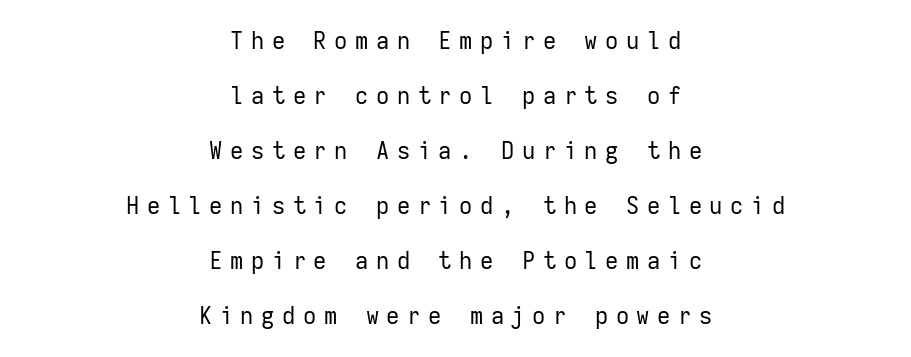
Honestly, the rows look like they've been pulled way apart. The lettering stays uniformly vertical, giving the passage a roman look. Someone cranked the tracking dial way up on this one. Each row of text sits above clean, open space. Stroke thickness stays within the range of a standard reading face or lighter. Visually the block forms a symmetrical silhouette, jagged on both flanks.
